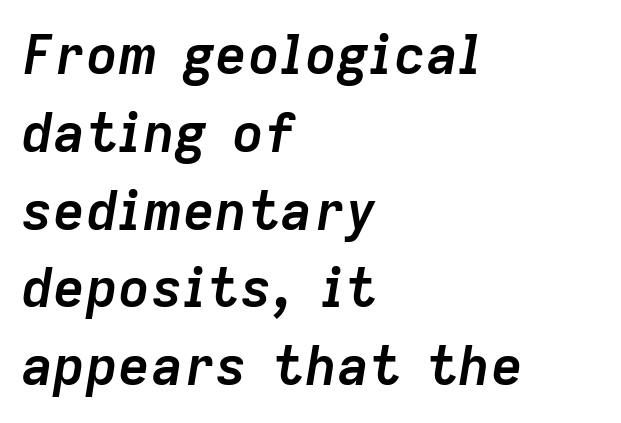
{"italic": "yes", "lean": "right", "slant_degrees": 9, "bold": "yes", "weight": "semibold", "width": "normal", "stroke_contrast": "low", "x_height": "medium", "monospaced": "no", "underline": "no", "align": "left", "line_spacing": "normal", "line_spacing_ratio": 1.44, "letter_spacing": "normal", "letter_spacing_em": 0.0, "glyph_px": 54}
